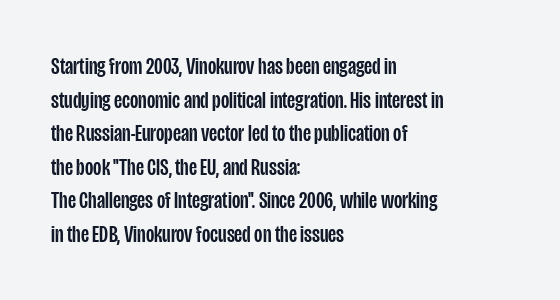
{"italic": "no", "underline": "no", "align": "left", "line_spacing": "normal", "line_spacing_ratio": 1.4, "letter_spacing": "normal", "letter_spacing_em": 0.0, "glyph_px": 24}
